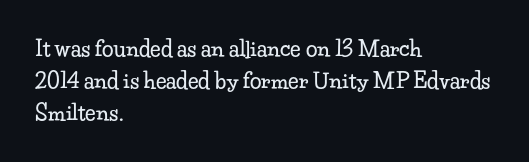
Layout note: lines flush left. The string is rendered with underlining switched off. The line texture is even and compact thanks to regular tracking. A roman cut, with each character standing at attention. The space between consecutive lines is moderate.
